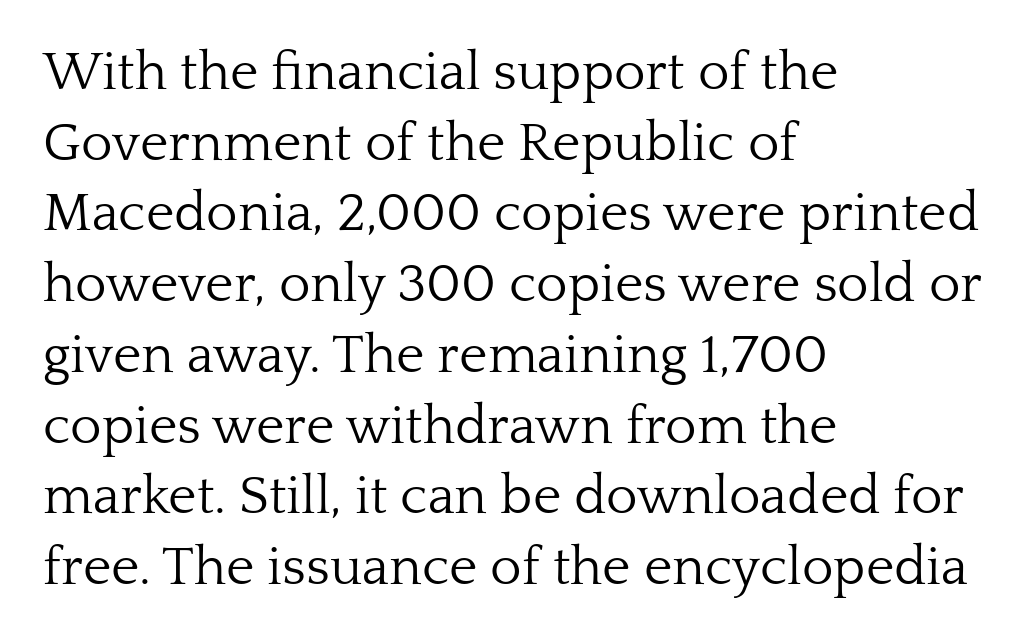
{"serif": "yes", "italic": "no", "bold": "no", "weight": "light", "width": "normal", "stroke_contrast": "low", "x_height": "medium", "monospaced": "no", "underline": "no", "align": "left", "line_spacing": "normal", "line_spacing_ratio": 1.31, "letter_spacing": "normal", "letter_spacing_em": 0.0, "glyph_px": 54}
